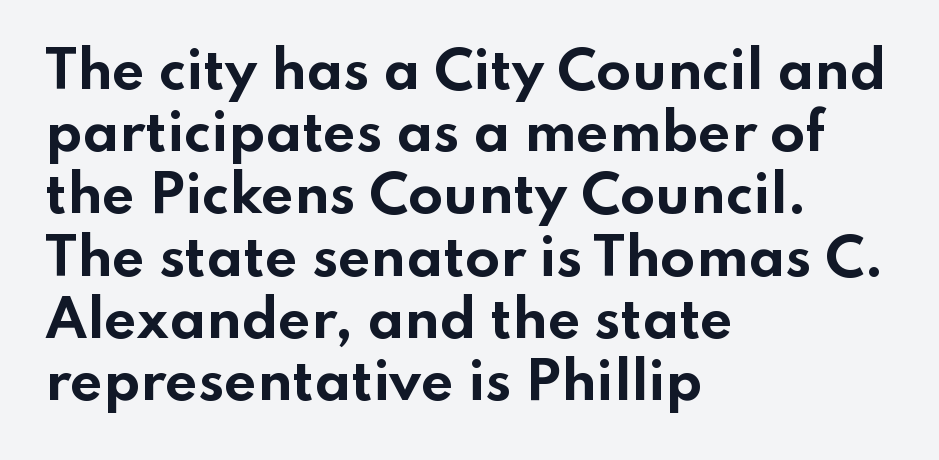
Has an underline been added? It has not. Character widths vary here, with narrow letters taking less room than wide ones. Serif or sans? Sans — the stroke terminals are bare. Nope, not italic — everything's standing straight. Leftover space on each line is placed entirely after the last word.
